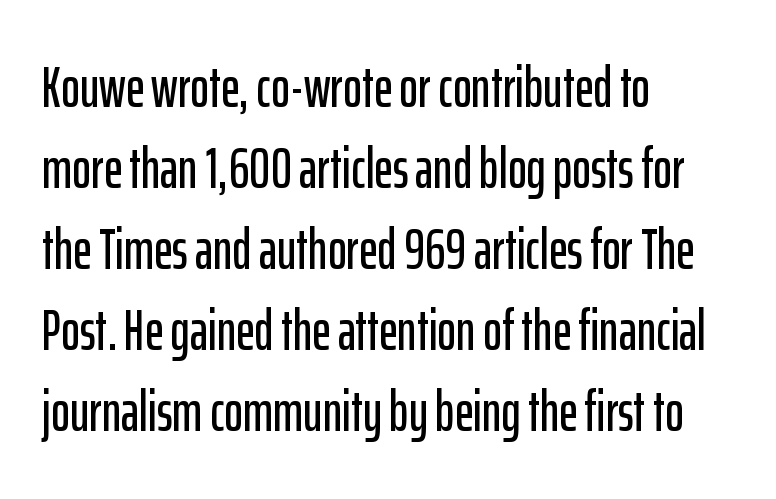
{"serif": "no", "italic": "no", "width": "condensed", "stroke_contrast": "low", "x_height": "medium", "monospaced": "no", "underline": "no", "align": "left", "line_spacing": "normal", "line_spacing_ratio": 1.42, "letter_spacing": "normal", "letter_spacing_em": 0.0, "glyph_px": 57}
